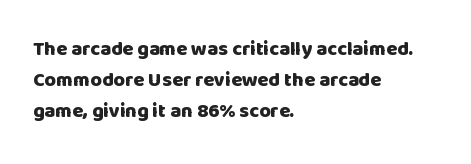
{"italic": "no", "bold": "yes", "underline": "no", "align": "left", "line_spacing": "normal", "line_spacing_ratio": 1.56, "letter_spacing": "normal", "letter_spacing_em": 0.0, "glyph_px": 20}
